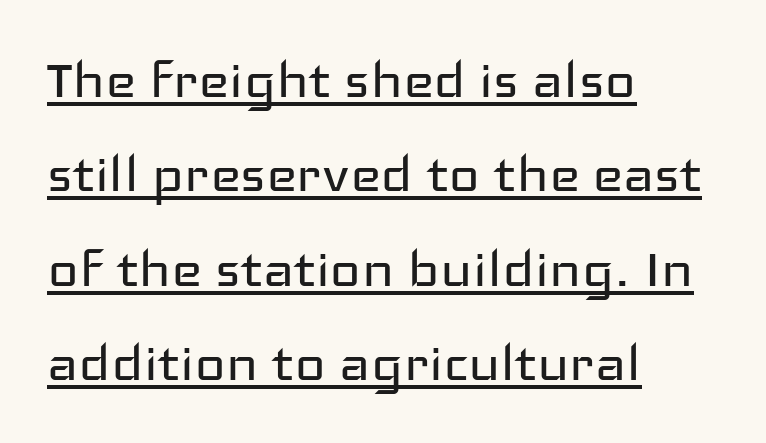
{"serif": "no", "italic": "no", "bold": "no", "weight": "regular", "width": "wide", "stroke_contrast": "low", "x_height": "medium", "monospaced": "no", "underline": "yes", "align": "left", "line_spacing": "normal", "line_spacing_ratio": 1.43, "letter_spacing": "normal", "letter_spacing_em": 0.0, "glyph_px": 66}
